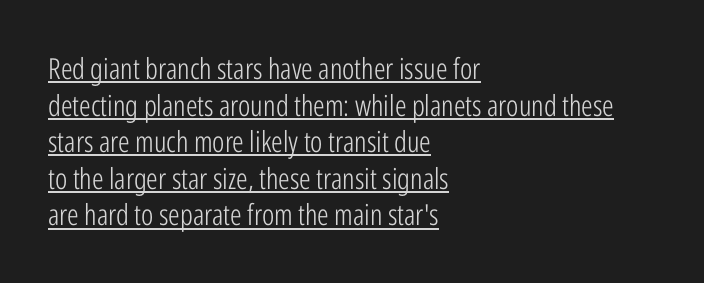
The image shows 29 px light, condensed sans-serif type, upright; set left-aligned, normal line spacing (1.26x), normal letter spacing, underlined; low stroke contrast and a medium x-height.
